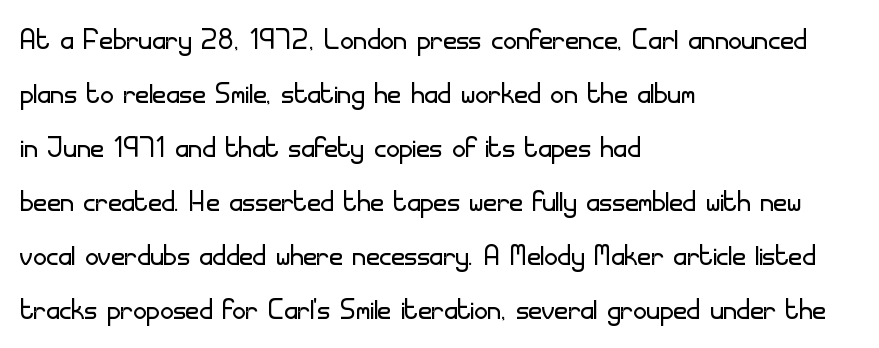
{"serif": "no", "italic": "no", "bold": "no", "weight": "light", "width": "normal", "stroke_contrast": "low", "x_height": "small", "monospaced": "no", "underline": "no", "align": "left", "line_spacing": "normal", "line_spacing_ratio": 1.46, "letter_spacing": "normal", "letter_spacing_em": 0.0, "glyph_px": 37}
